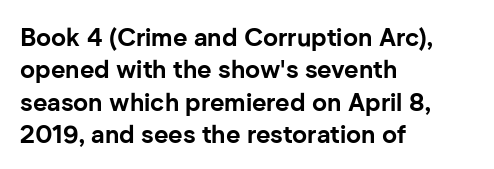
{"italic": "no", "bold": "yes", "underline": "no", "align": "left", "line_spacing": "normal", "line_spacing_ratio": 1.3, "letter_spacing": "normal", "letter_spacing_em": 0.0, "glyph_px": 25}
